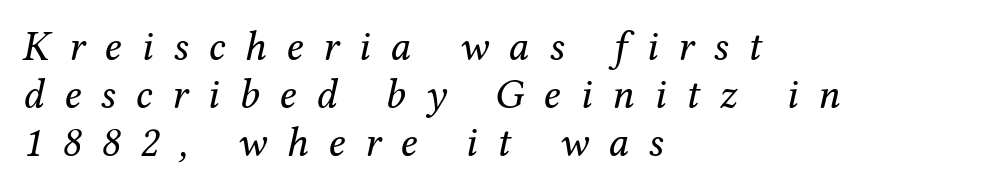
The image shows 42 px regular-weight serif type, italic (leaning right); set left-aligned, tight line spacing (1.14x), unusually wide letter spacing (+0.47 em), not underlined; medium stroke contrast and a medium x-height.
